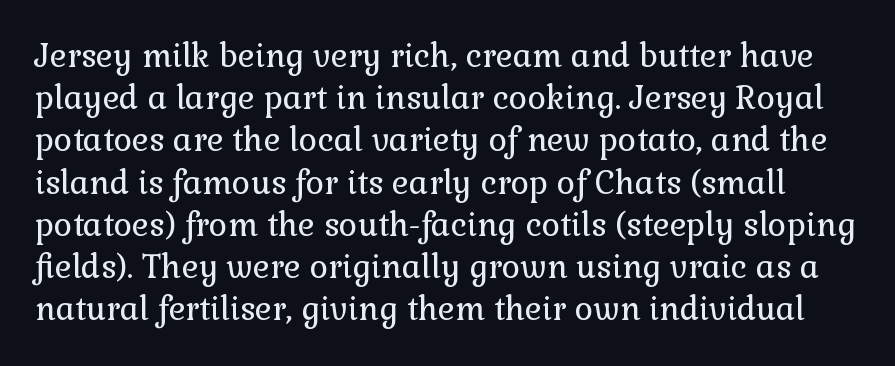
Do the characters align in a grid? No, the font is proportional. The face used here is rendered with its standard letterfit. The letters carry serifs — small finishing strokes at the ends of their stems. A bare baseline throughout the passage.
